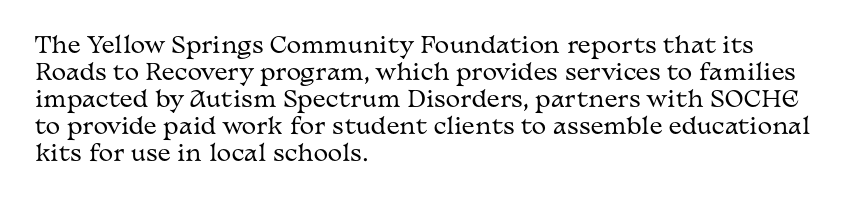
Q: Is the text bold? A: No.
Q: Is the text italic (slanted)? A: No, it is upright.
Q: Is the text underlined? A: No.
Q: How is the paragraph aligned? A: Left-aligned.
Q: Is the spacing between letters normal or unusually wide? A: Normal.
